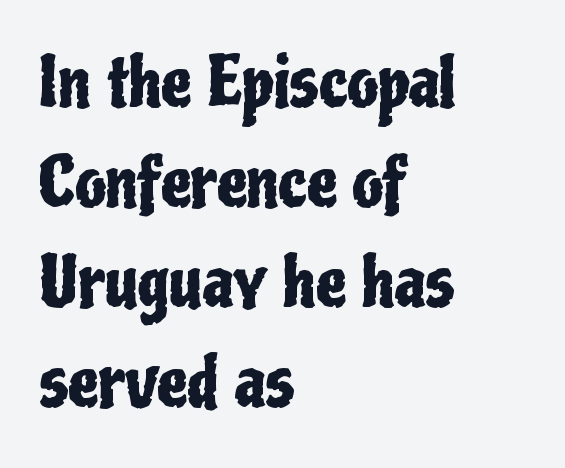
Q: Is the text italic (slanted)? A: No, it is upright.
Q: Is the typeface a serif or a sans-serif typeface? A: Sans-serif.
Q: Is the text underlined? A: No.
Q: How is the paragraph aligned? A: Left-aligned.
Q: Is the spacing between letters normal or unusually wide? A: Normal.
Q: Is the spacing between lines tight, normal or loose? A: Normal.
Q: Width (condensed, normal, or wide)? A: Condensed.
Q: Stroke contrast? A: Low.
Q: x-height? A: Medium.
Q: Monospaced? A: No.
